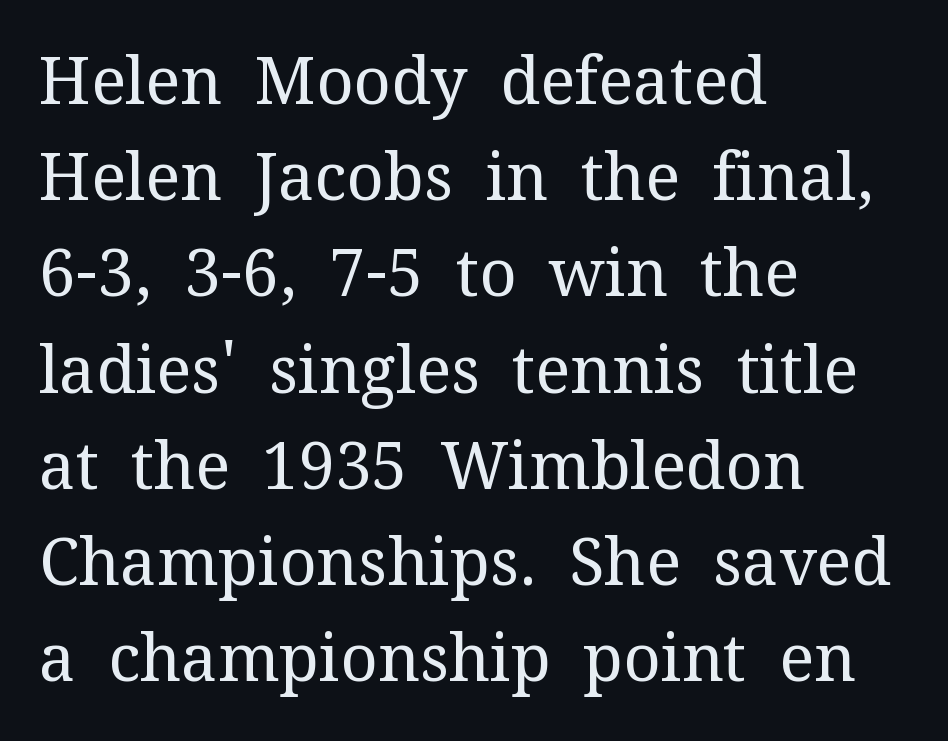
Q: Is the text bold? A: No.
Q: Is the text italic (slanted)? A: No, it is upright.
Q: Is the typeface a serif or a sans-serif typeface? A: Serif.
Q: Is the text underlined? A: No.
Q: How is the paragraph aligned? A: Left-aligned.
Q: Is the spacing between letters normal or unusually wide? A: Normal.
Q: Is the spacing between lines tight, normal or loose? A: Normal.
Q: Width (condensed, normal, or wide)? A: Normal.
Q: Stroke contrast? A: Medium.
Q: x-height? A: Medium.
Q: Monospaced? A: No.
